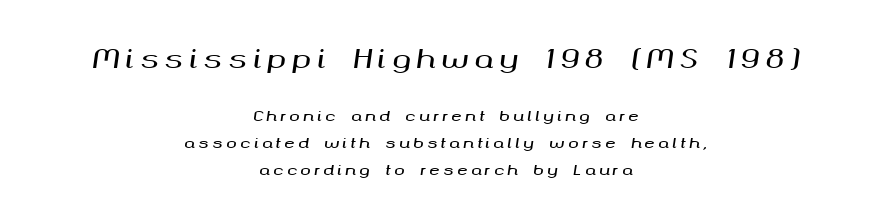
The tracking reads as deliberately expanded to a designer's eye. Note: larger setting up top, smaller setting below. Any mark beneath the type? The region is blank. Airy leading.
